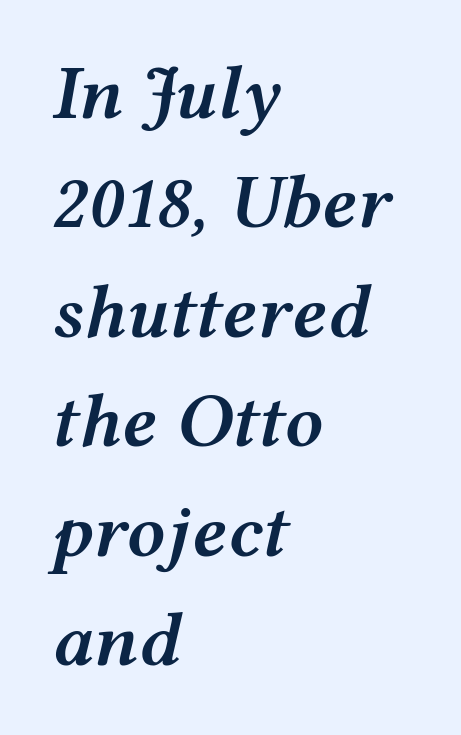
Q: Is the text bold? A: Semi-bold.
Q: Is the text italic (slanted)? A: Yes, it leans right by about 12 degrees.
Q: Is the text underlined? A: No.
Q: How is the paragraph aligned? A: Left-aligned.
Q: Is the spacing between letters normal or unusually wide? A: Normal.
Q: Is the spacing between lines tight, normal or loose? A: Normal.
Q: Width (condensed, normal, or wide)? A: Wide.
Q: Stroke contrast? A: Medium.
Q: x-height? A: Medium.
Q: Monospaced? A: No.
